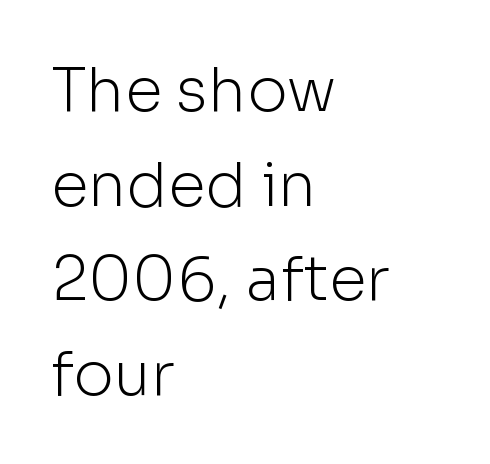
{"serif": "no", "italic": "no", "bold": "no", "weight": "light", "width": "normal", "stroke_contrast": "low", "x_height": "medium", "monospaced": "no", "underline": "no", "align": "left", "line_spacing": "normal", "line_spacing_ratio": 1.55, "letter_spacing": "normal", "letter_spacing_em": 0.0, "glyph_px": 61}
